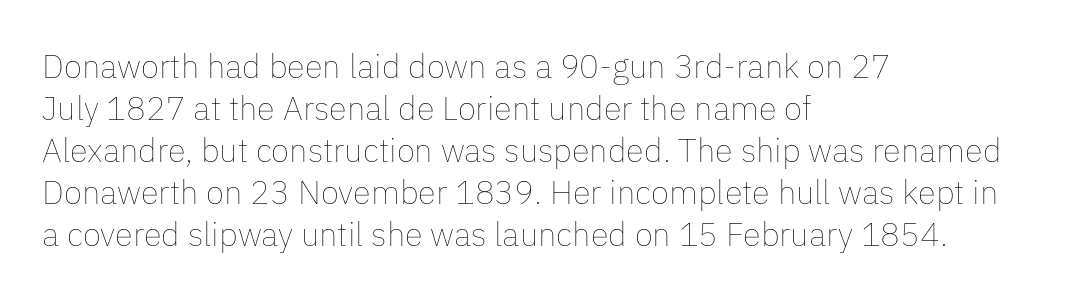
The image shows 33 px thin type, upright; set left-aligned, normal line spacing (1.27x), normal letter spacing, not underlined; low stroke contrast and a medium x-height.
